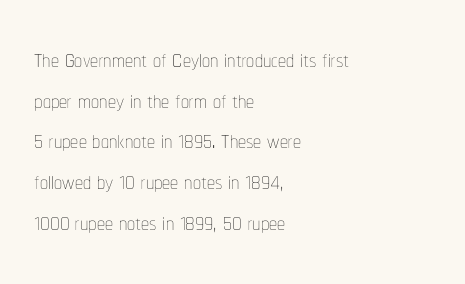
{"italic": "no", "bold": "no", "weight": "thin", "width": "condensed", "stroke_contrast": "low", "x_height": "medium", "monospaced": "no", "underline": "no", "align": "left", "line_spacing": "normal", "line_spacing_ratio": 1.27, "letter_spacing": "normal", "letter_spacing_em": 0.0, "glyph_px": 32}
